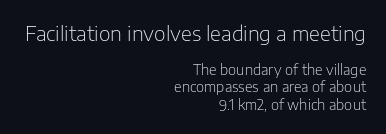
{"italic": "no", "bold": "no", "underline": "no", "align": "right", "line_spacing_ratio": 1.22, "letter_spacing": "normal", "letter_spacing_em": 0.0, "larger_block": "first", "size_ratio": 1.43, "glyph_px": 20}
